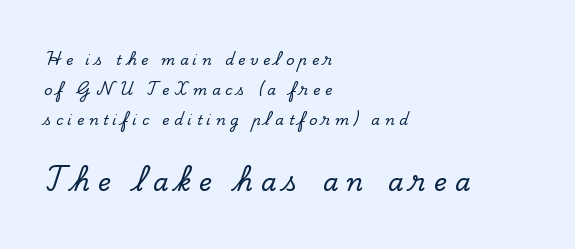
{"underline": "no", "align": "left", "line_spacing": "loose", "line_spacing_ratio": 2.14, "letter_spacing": "wide", "letter_spacing_em": 0.33, "larger_block": "second", "size_ratio": 1.79, "glyph_px": 25}
